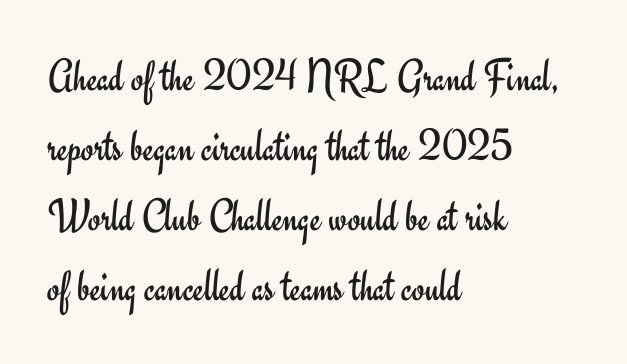
The lines in this sample share a left origin and differ only in where they stop. Is the letter spacing exaggerated? No — it looks like the ordinary default. The letters look calm and open, with moderate or lighter stems. The designer went with a sans here, leaving each stem footless. The lines sit at an ordinary, default distance from one another.
